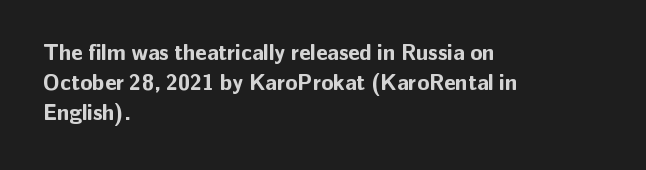
The paragraph shown leans on its left margin. This block has exactly the height ordinary leading produces. Italic: no, the glyphs are upright roman. The baseline area is clear.
